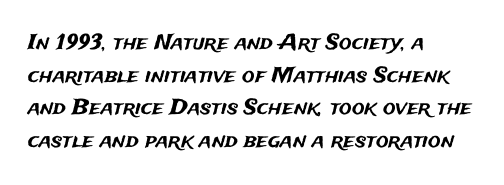
The image shows 21 px text type; set left-aligned, normal line spacing (1.55x), normal letter spacing, not underlined.
